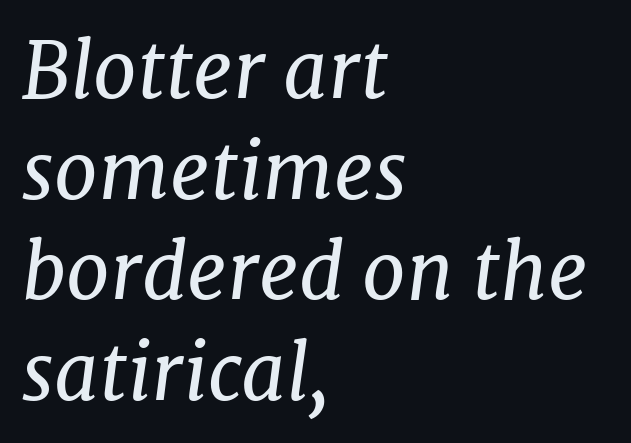
Stroke mass is kept to a normal reading level or below. The paragraph has a hard left edge and a soft right edge. The face used here is rendered with its standard letterfit. Are there feet on the stems? There are — it's a serif. Varying glyph widths throughout — classic text-font behaviour. Underlining? Definitely not there.
